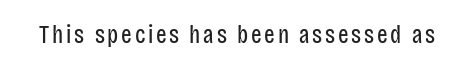
{"italic": "no", "bold": "no", "underline": "no", "glyph_px": 25}
